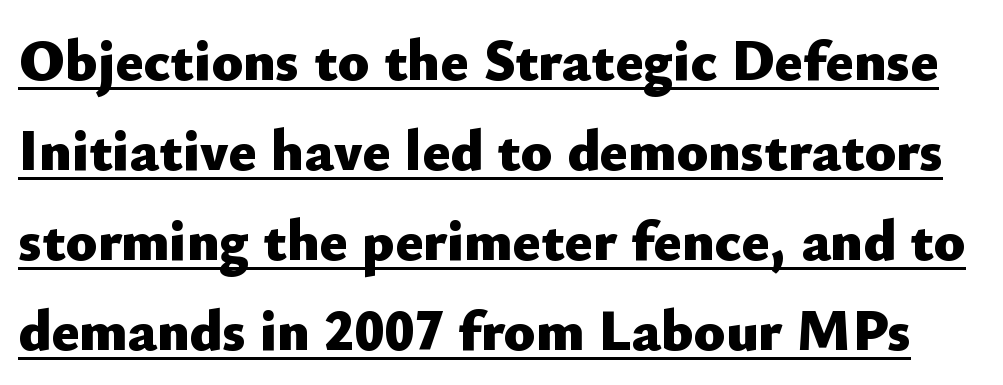
Q: Is the text bold? A: Yes.
Q: Is the text italic (slanted)? A: No, it is upright.
Q: Is the typeface a serif or a sans-serif typeface? A: Sans-serif.
Q: Is the text underlined? A: Yes.
Q: Is the spacing between letters normal or unusually wide? A: Normal.
Q: Is the spacing between lines tight, normal or loose? A: Normal.
Q: Width (condensed, normal, or wide)? A: Normal.
Q: Stroke contrast? A: Low.
Q: x-height? A: Small.
Q: Monospaced? A: No.
